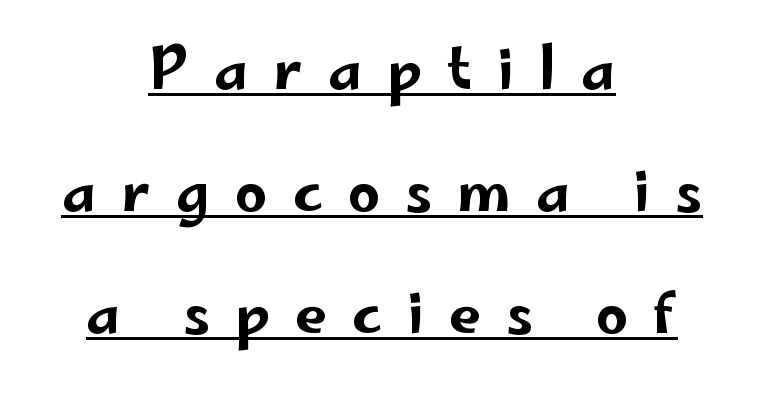
The image shows 57 px wide sans-serif type, upright; set centered, loose line spacing (2.14x), unusually wide letter spacing (+0.44 em), underlined; low stroke contrast and a small x-height.
